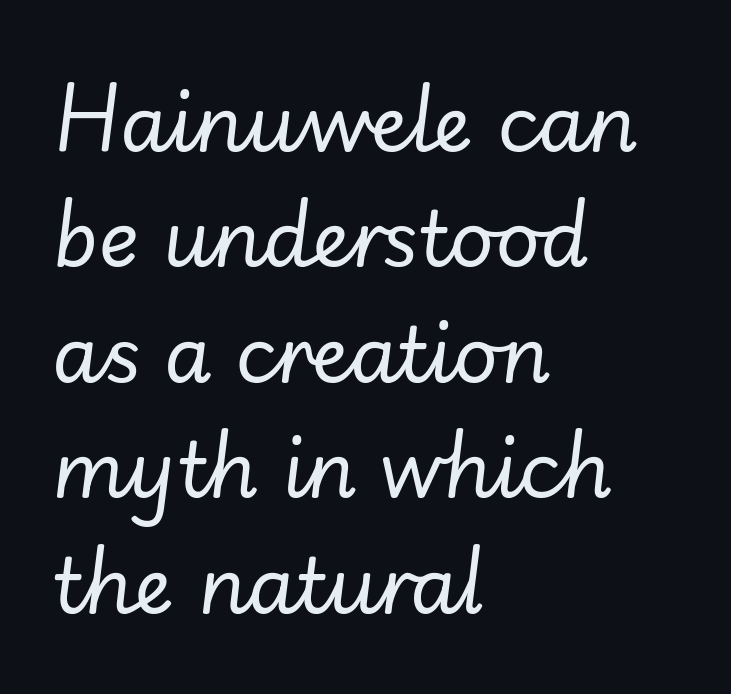
Typeset ragged right — the left edge is the straight one. Note the varied advance widths — an 'i' is clearly narrower than an 'm'. Underline: absent. These lines were composed using italics. Short note: letters normally spaced. Evenly set lines give the paragraph a standard silhouette.
